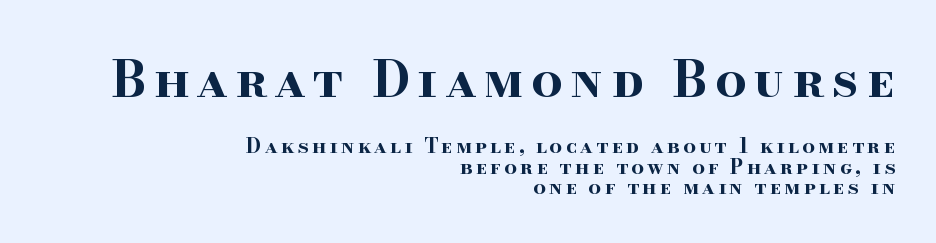
Q: Is the text bold? A: Yes.
Q: Is the text italic (slanted)? A: No, it is upright.
Q: Is the typeface a serif or a sans-serif typeface? A: Serif.
Q: Is the text underlined? A: No.
Q: How is the paragraph aligned? A: Right-aligned.
Q: Is the spacing between lines tight, normal or loose? A: Tight.
Q: Which block of text is set in a larger size, the first (top) or the second (bottom)? A: The first (top) one.
Q: Width (condensed, normal, or wide)? A: Wide.
Q: Stroke contrast? A: High.
Q: x-height? A: Small.
Q: Monospaced? A: No.
